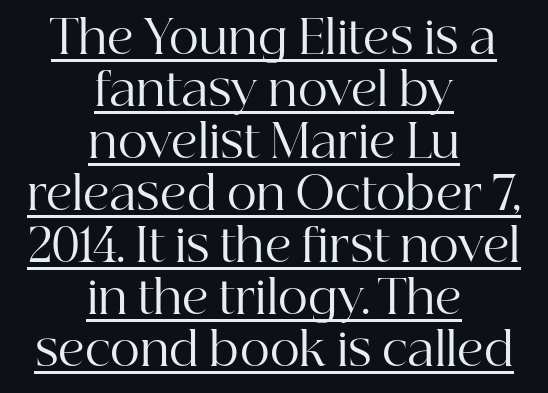
The image shows 46 px regular-weight serif type, upright; set centered, tight line spacing (1.13x), normal letter spacing, underlined; high stroke contrast and a medium x-height.
